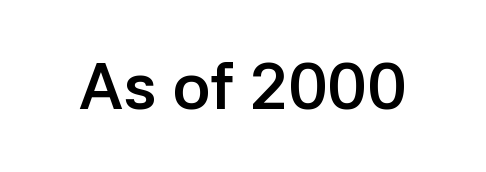
Each word holds together tightly as a unit, with standard inter-letter gaps. Do the characters align in a grid? No, the font is proportional. Weight check: bold — yes, fully. Type without underlining. To sum up the face: it is a sans, with no serifs.
